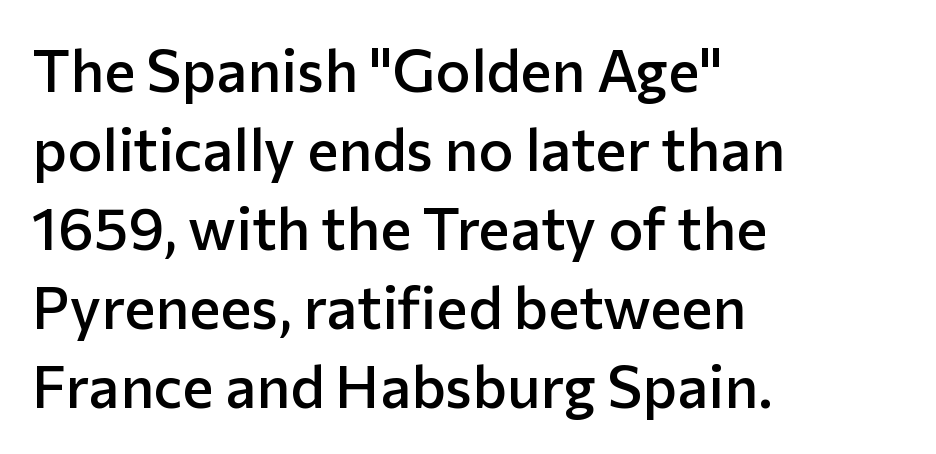
The image shows 59 px semibold sans-serif type, upright; set left-aligned, normal line spacing (1.34x), normal letter spacing, not underlined; low stroke contrast and a medium x-height.
